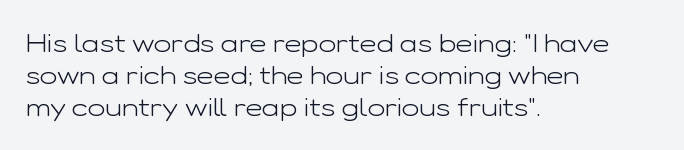
No letter is thick-stroked: the sample isn't bold. The lettering stays uniformly vertical, giving the passage a roman look. This sample uses plain, unmodified letter spacing. These lines stack with their left ends in a neat column. The gap between lines stays unmarked.
